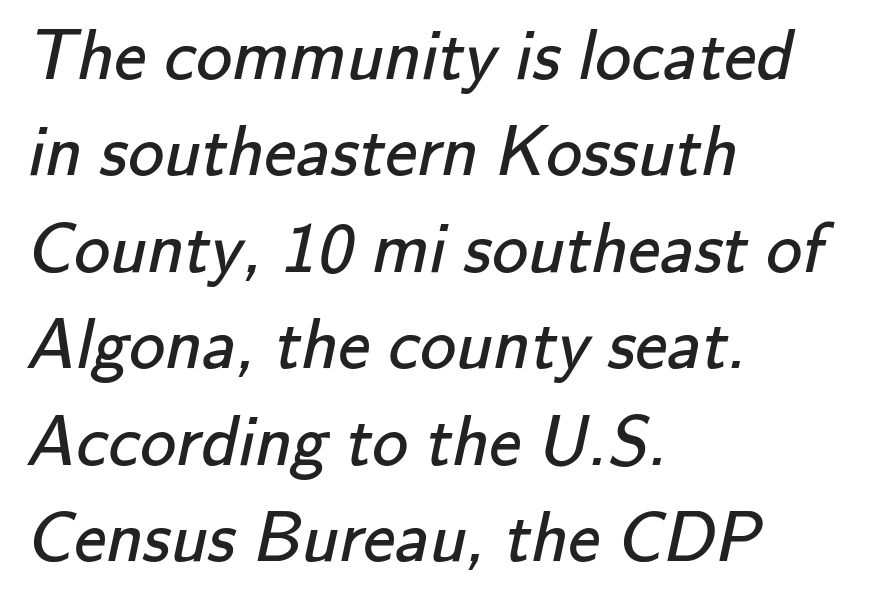
{"serif": "no", "bold": "no", "weight": "regular", "width": "normal", "stroke_contrast": "low", "x_height": "small", "monospaced": "no", "underline": "no", "align": "left", "line_spacing": "normal", "line_spacing_ratio": 1.34, "letter_spacing": "normal", "letter_spacing_em": 0.0, "glyph_px": 72}
